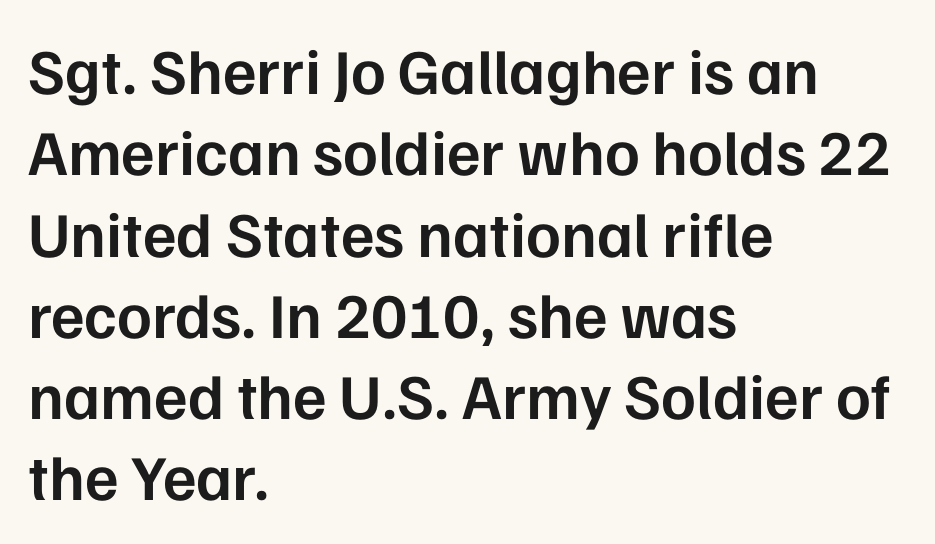
Q: Is the text bold? A: Semi-bold.
Q: Is the text italic (slanted)? A: No, it is upright.
Q: Is the typeface a serif or a sans-serif typeface? A: Sans-serif.
Q: Is the text underlined? A: No.
Q: How is the paragraph aligned? A: Left-aligned.
Q: Is the spacing between letters normal or unusually wide? A: Normal.
Q: Is the spacing between lines tight, normal or loose? A: Normal.
Q: Width (condensed, normal, or wide)? A: Normal.
Q: Stroke contrast? A: Low.
Q: x-height? A: Medium.
Q: Monospaced? A: No.
